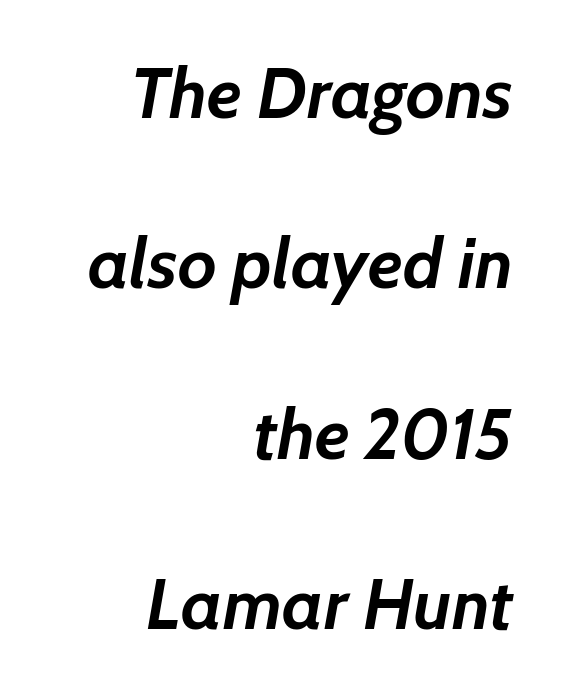
The image shows 71 px semibold type, italic (leaning right); set right-aligned, loose line spacing (2.4x), normal letter spacing, not underlined; low stroke contrast and a medium x-height.
